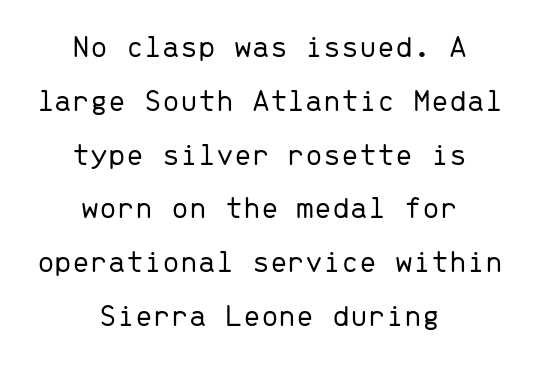
The image shows 32 px light sans-serif type, upright, monospaced; set centered, normal line spacing (1.68x), normal letter spacing, not underlined; low stroke contrast and a medium x-height.
